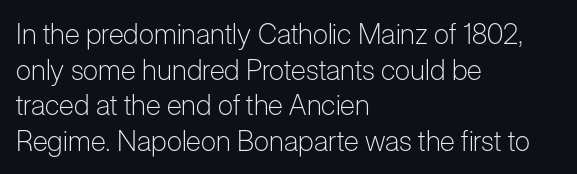
The horizontal fit of the characters is conventional and even. Left-aligned paragraph, ragged on the right. No word sits above an underline. Note the varied advance widths — an 'i' is clearly narrower than an 'm'.
